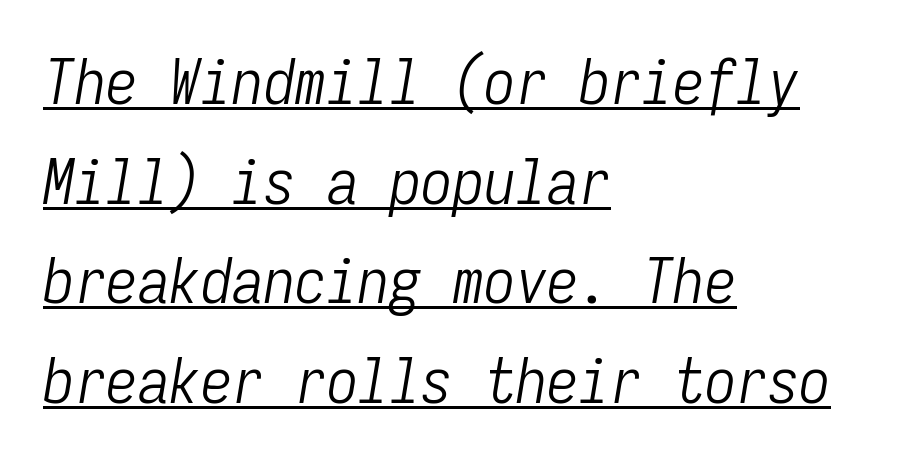
Q: Is the text bold? A: No.
Q: Is the text italic (slanted)? A: Yes, it leans right by about 9 degrees.
Q: Is the text underlined? A: Yes.
Q: How is the paragraph aligned? A: Left-aligned.
Q: Is the spacing between letters normal or unusually wide? A: Normal.
Q: Is the spacing between lines tight, normal or loose? A: Normal.
Q: Width (condensed, normal, or wide)? A: Condensed.
Q: Stroke contrast? A: Low.
Q: x-height? A: Medium.
Q: Monospaced? A: Yes.
